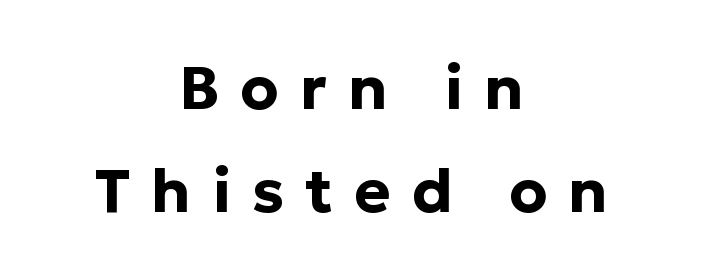
The image shows 61 px bold sans-serif type, upright; set centered, normal line spacing (1.69x), unusually wide letter spacing (+0.35 em), not underlined; low stroke contrast and a medium x-height.
